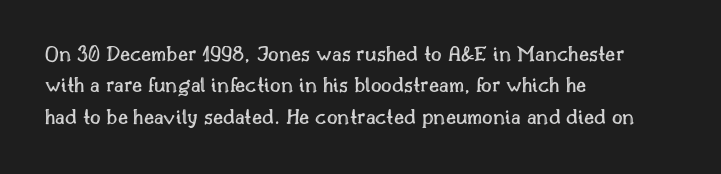
Q: Is the text italic (slanted)? A: No, it is upright.
Q: Is the text underlined? A: No.
Q: How is the paragraph aligned? A: Left-aligned.
Q: Is the spacing between letters normal or unusually wide? A: Normal.
Q: Is the spacing between lines tight, normal or loose? A: Normal.
